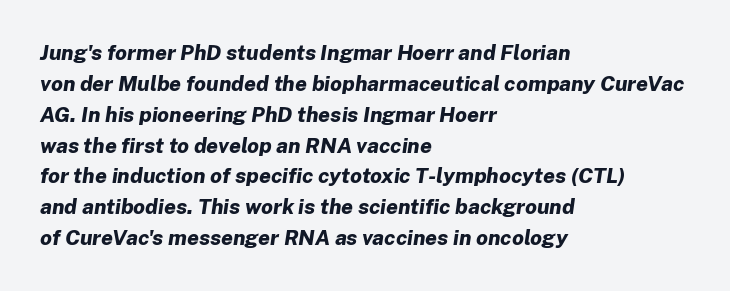
These lines are set flush left with a ragged right edge. This sample keeps an unexceptional amount of space between lines. You can tell it's italic because the verticals aren't actually vertical. Here the glyphs are tracked normally, forming tight word shapes. Strong, thick strokes mark this as bold type. Glance below the letters and you will spot only blank space.
